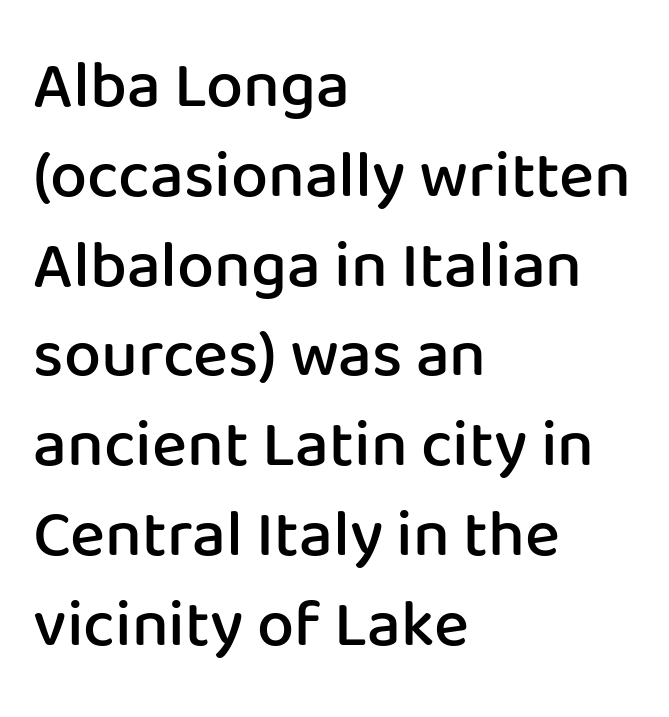
The letters advance in unequal steps, a hallmark of proportional type. The words here are not underlined. Tracking here is standard; glyphs follow each other at the usual distance. This is the in-between weight designers call semibold or demi. What's the leading like? Ordinary, nothing unusual.
